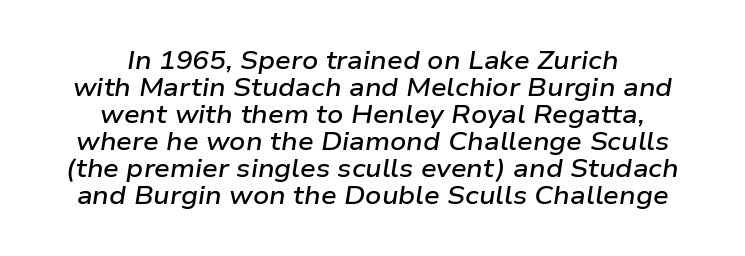
How heavy is the stroke? Medium-heavy — a semibold, shy of bold. Each row of text sits above clean, open space. The lines in this sample share a center point and differ in where they start and stop. The axis of the letterforms is tilted away from vertical. The designer dialed line spacing down below the default. How are the letters spaced? Ordinarily, with no added tracking.
